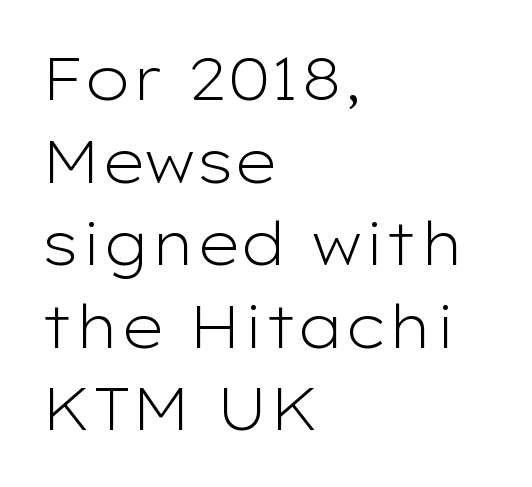
The face used here is a sans, in the tradition of grotesques and geometrics. The gap between lines stays unmarked. Standard letterfit; no display-style spreading of the glyphs. Looks like regular typesetting: each glyph gets only the width it needs. Reading down the block, your eye returns to a fixed left position each line.
